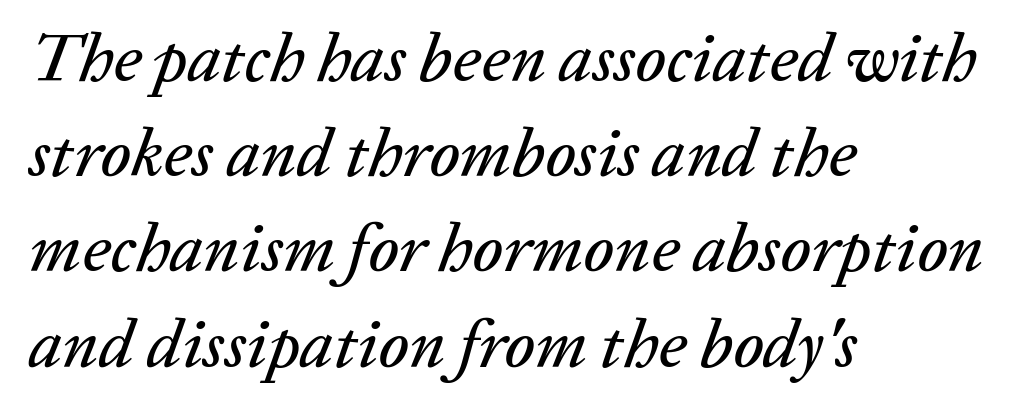
Visually the block forms a straight wall on the left and a jagged coastline on the right. Bare-footed words on every line. Is the letter spacing exaggerated? No — it looks like the ordinary default. Leading matches the norm, producing a regular column.
